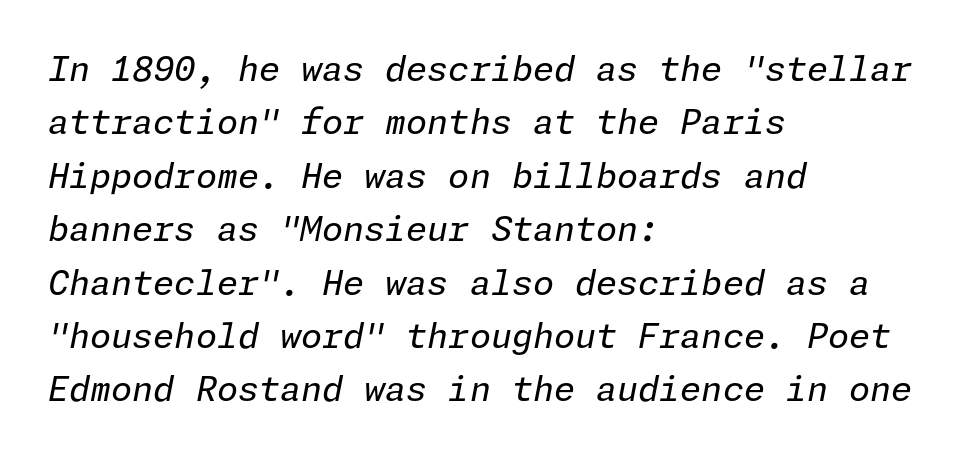
Q: Is the text bold? A: No.
Q: Is the text italic (slanted)? A: Yes, it leans right by about 11 degrees.
Q: Is the text underlined? A: No.
Q: How is the paragraph aligned? A: Left-aligned.
Q: Is the spacing between letters normal or unusually wide? A: Normal.
Q: Is the spacing between lines tight, normal or loose? A: Normal.
Q: Width (condensed, normal, or wide)? A: Normal.
Q: Stroke contrast? A: Low.
Q: x-height? A: Medium.
